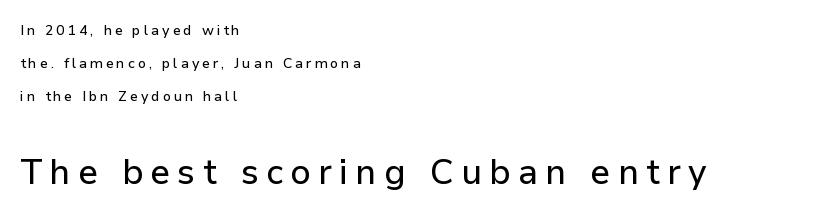
Q: Is the text italic (slanted)? A: No, it is upright.
Q: Is the typeface a serif or a sans-serif typeface? A: Sans-serif.
Q: Is the text underlined? A: No.
Q: How is the paragraph aligned? A: Left-aligned.
Q: Is the spacing between letters normal or unusually wide? A: Unusually wide.
Q: Is the spacing between lines tight, normal or loose? A: Loose.
Q: Which block of text is set in a larger size, the first (top) or the second (bottom)? A: The second (bottom) one.
Q: Width (condensed, normal, or wide)? A: Normal.
Q: Stroke contrast? A: Low.
Q: x-height? A: Medium.
Q: Monospaced? A: No.
